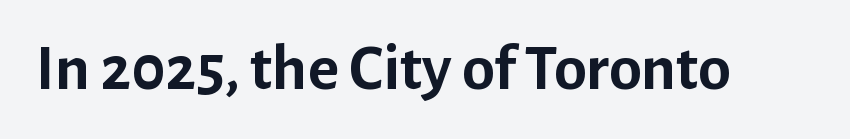
{"serif": "no", "italic": "no", "bold": "yes", "weight": "semibold", "width": "normal", "stroke_contrast": "low", "x_height": "medium", "monospaced": "no", "underline": "no", "letter_spacing": "normal", "letter_spacing_em": 0.0, "glyph_px": 66}
